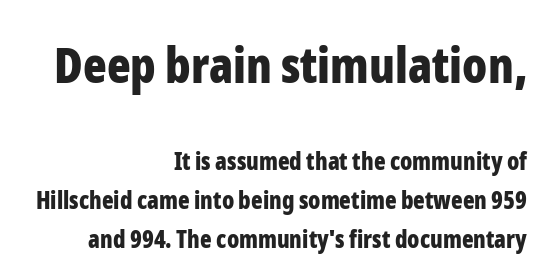
Q: Is the text bold? A: Yes.
Q: Is the text italic (slanted)? A: No, it is upright.
Q: Is the typeface a serif or a sans-serif typeface? A: Sans-serif.
Q: Is the text underlined? A: No.
Q: How is the paragraph aligned? A: Right-aligned.
Q: Is the spacing between letters normal or unusually wide? A: Normal.
Q: Is the spacing between lines tight, normal or loose? A: Normal.
Q: Which block of text is set in a larger size, the first (top) or the second (bottom)? A: The first (top) one.
Q: Width (condensed, normal, or wide)? A: Condensed.
Q: Stroke contrast? A: Low.
Q: x-height? A: Medium.
Q: Monospaced? A: No.
